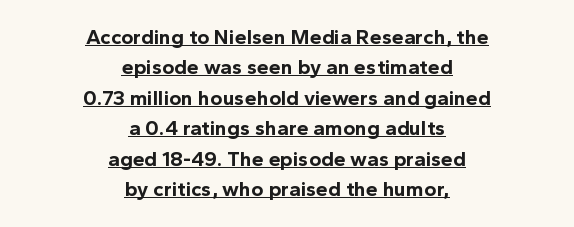
The image shows 21 px bold type, upright; set centered, normal line spacing (1.45x), normal letter spacing, underlined.
